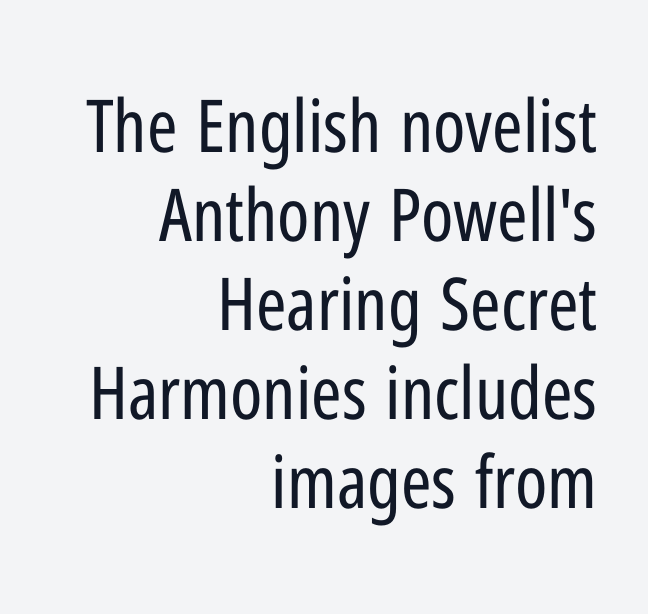
The image shows 73 px regular-weight, condensed sans-serif type, upright; set right-aligned, line spacing 1.22x, normal letter spacing, not underlined; low stroke contrast and a medium x-height.
